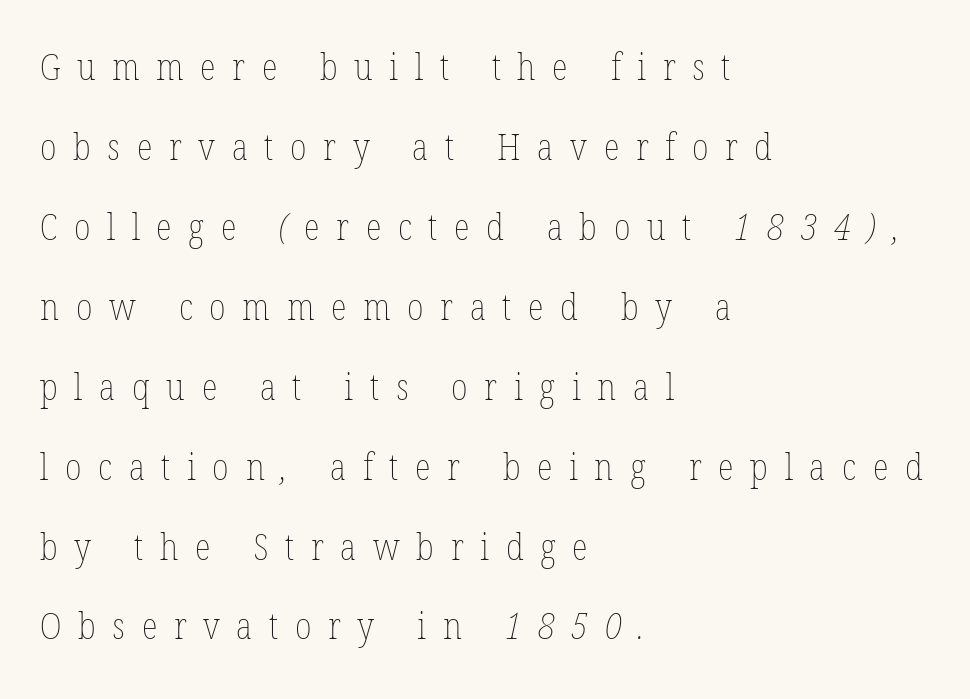
The image shows 37 px thin, condensed type; set left-aligned, loose line spacing (2.16x), unusually wide letter spacing (+0.45 em), not underlined; low stroke contrast and a medium x-height.
